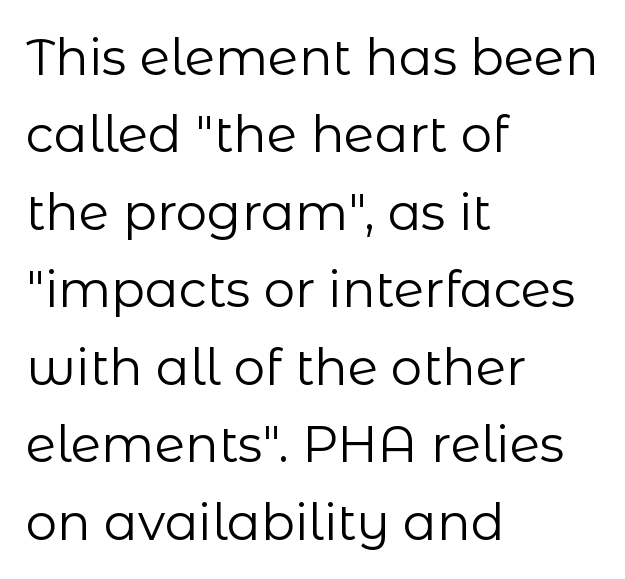
Serifs: no, the terminals of the letterforms are clean. Letters have the restrained weight of plain body copy at most. Do the characters align in a grid? No, the font is proportional. Notice how descenders clear the ascenders below comfortably — that's standard leading.
